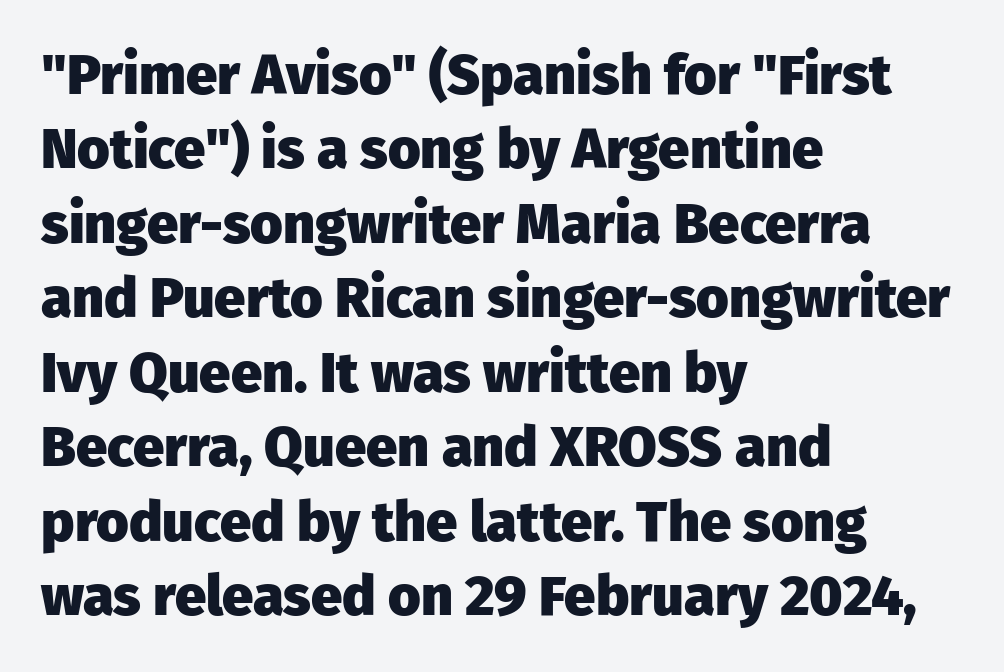
In terms of leading, this rendering sits right in the middle. Check where the strokes stop: nothing finishes them off — pure sans. The passage shown is emphatically bold. The typography opts for an upright posture over an oblique one. Do the characters align in a grid? No, the font is proportional.
